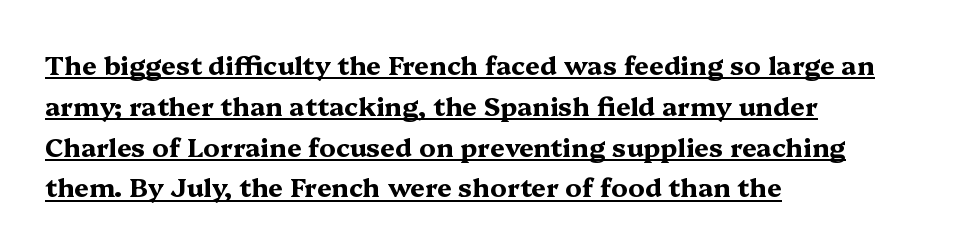
The font's upright variant was chosen for this text. Caption: lettering with a line underneath. The type is set solid horizontally, with unmodified tracking. Regarding leading, the lines here are spaced in the standard way.
